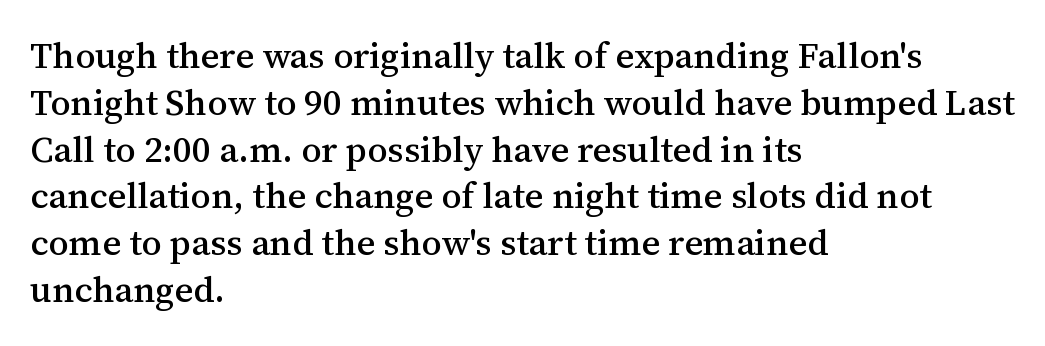
Q: Is the text italic (slanted)? A: No, it is upright.
Q: Is the typeface a serif or a sans-serif typeface? A: Serif.
Q: Is the text underlined? A: No.
Q: How is the paragraph aligned? A: Left-aligned.
Q: Is the spacing between letters normal or unusually wide? A: Normal.
Q: Is the spacing between lines tight, normal or loose? A: Normal.
Q: Width (condensed, normal, or wide)? A: Normal.
Q: Stroke contrast? A: Medium.
Q: x-height? A: Medium.
Q: Monospaced? A: No.
